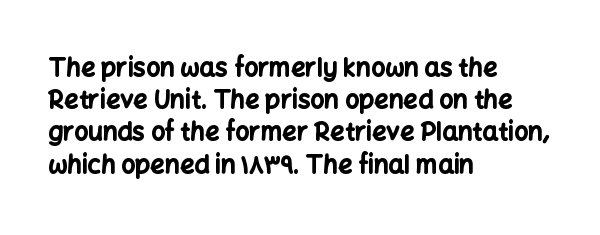
The lines sit at an ordinary, default distance from one another. Italic? Not at all — the glyphs are vertical. This rendering leaves character spacing at its baseline value. A student would call this left alignment; a typographer would say flush left, rag right.
